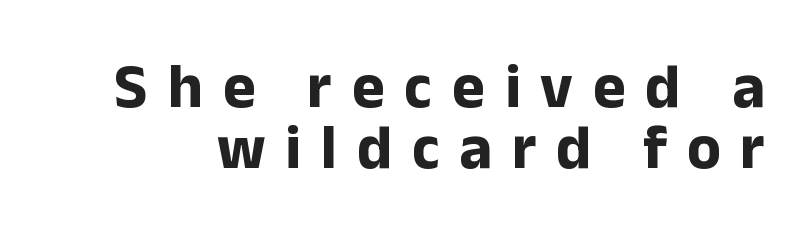
How heavy is the stroke? Heavy — this is a bold. Varying glyph widths throughout — classic text-font behaviour. Check under the words: just untouched page. A roman cut, with each character standing at attention.
